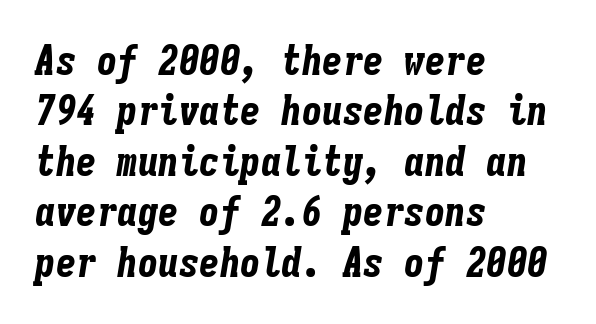
{"italic": "yes", "lean": "right", "slant_degrees": 9, "bold": "yes", "weight": "bold", "width": "condensed", "stroke_contrast": "low", "x_height": "medium", "monospaced": "yes", "underline": "no", "align": "left", "line_spacing_ratio": 1.23, "letter_spacing": "normal", "letter_spacing_em": 0.0, "glyph_px": 41}
